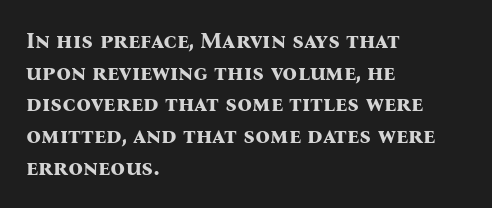
{"italic": "no", "bold": "yes", "underline": "no", "align": "left", "line_spacing": "normal", "line_spacing_ratio": 1.38, "letter_spacing": "normal", "letter_spacing_em": 0.0, "glyph_px": 23}
